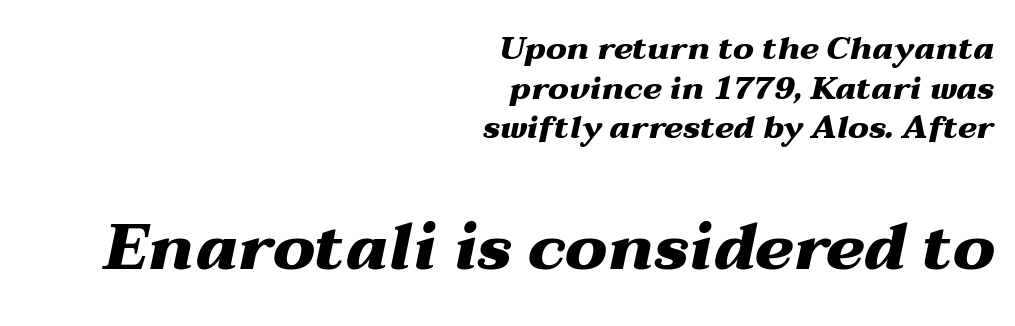
The image shows 65 px heavy, wide type, italic (leaning right); set right-aligned, line spacing 1.24x, normal letter spacing, not underlined; the second (bottom) block is 2.03x larger; medium stroke contrast and a medium x-height.
